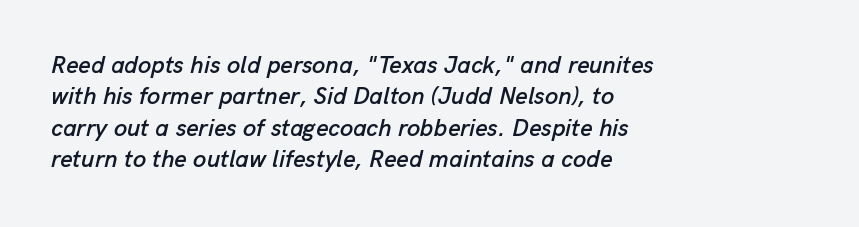
The image shows 24 px text type, italic (leaning right); set left-aligned, normal line spacing (1.31x), normal letter spacing, not underlined.
